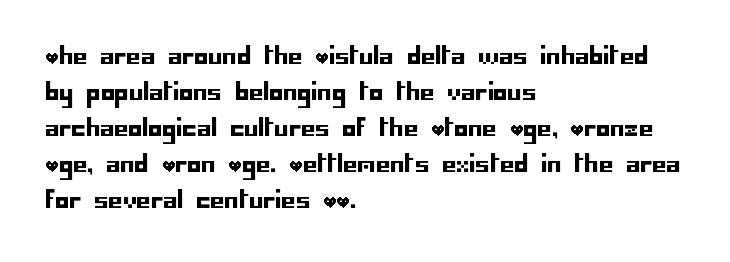
The image shows 23 px text type, upright; set left-aligned, normal line spacing (1.57x), normal letter spacing, not underlined.
